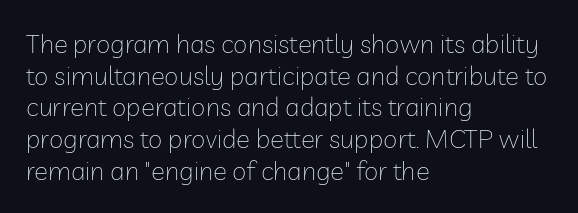
{"italic": "no", "bold": "no", "underline": "no", "align": "left", "line_spacing_ratio": 1.22, "letter_spacing": "normal", "letter_spacing_em": 0.0, "glyph_px": 26}
